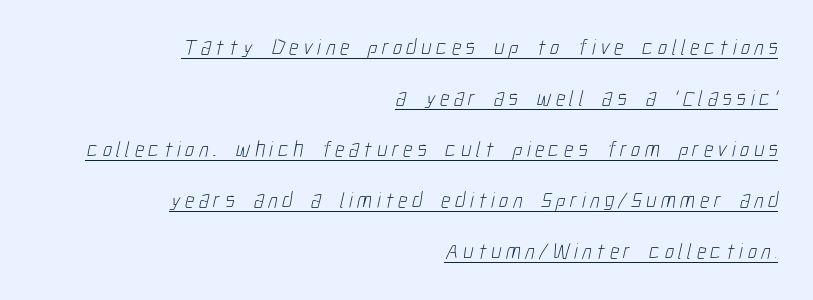
{"bold": "no", "underline": "yes", "align": "right", "line_spacing": "loose", "line_spacing_ratio": 2.32, "letter_spacing": "wide", "letter_spacing_em": 0.21, "glyph_px": 22}
